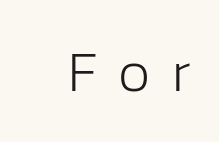
Q: Is the text bold? A: No.
Q: Is the text italic (slanted)? A: No, it is upright.
Q: Is the typeface a serif or a sans-serif typeface? A: Sans-serif.
Q: Is the text underlined? A: No.
Q: Is the spacing between letters normal or unusually wide? A: Unusually wide.
Q: Width (condensed, normal, or wide)? A: Normal.
Q: Stroke contrast? A: Low.
Q: x-height? A: Medium.
Q: Monospaced? A: No.
